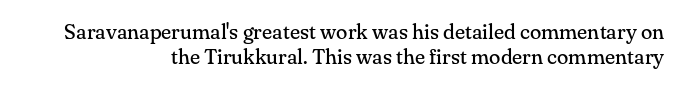
{"italic": "no", "bold": "no", "underline": "no", "align": "right", "line_spacing_ratio": 1.19, "letter_spacing": "normal", "letter_spacing_em": 0.0, "glyph_px": 21}
